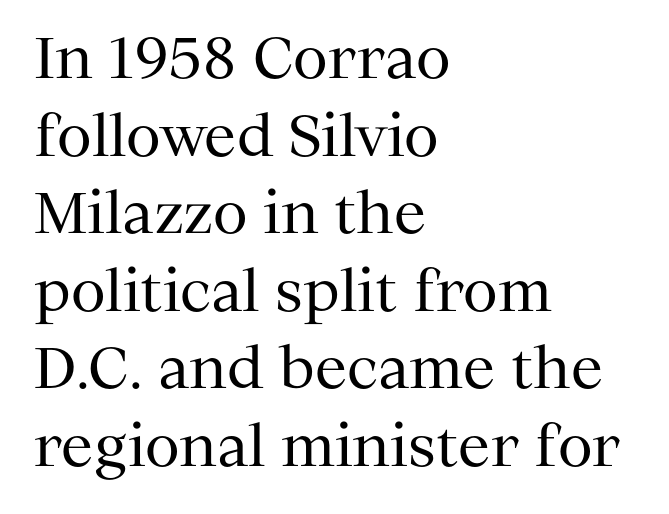
Designer's note — italics off, roman on. The vertical gap from one line to the next is medium. Every row of glyphs begins at an identical x-position on the left. Note the varied advance widths — an 'i' is clearly narrower than an 'm'. What stands out about the letter spacing? Nothing — it is the standard amount.
